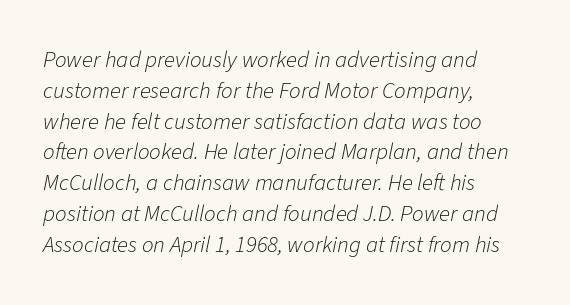
Characters are canted at an angle relative to the baseline's perpendicular. Has an underline been added? It has not. Short note: letters normally spaced. Stroke thickness stays within the range of a standard reading face or lighter. Students, observe: this is what conventionally led text looks like.
